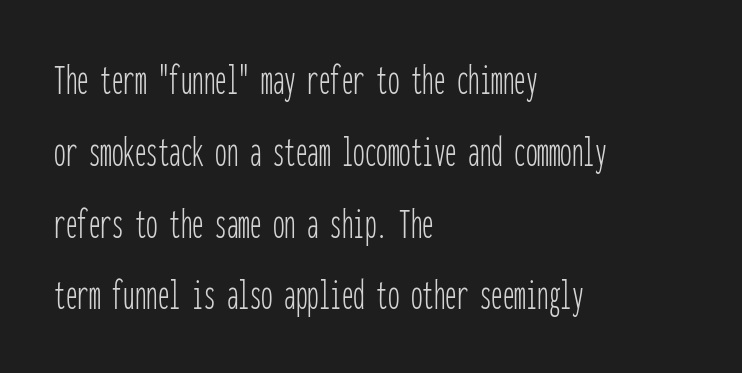
Q: Is the text bold? A: No.
Q: Is the text italic (slanted)? A: No, it is upright.
Q: Is the typeface a serif or a sans-serif typeface? A: Sans-serif.
Q: Is the text underlined? A: No.
Q: How is the paragraph aligned? A: Left-aligned.
Q: Is the spacing between letters normal or unusually wide? A: Normal.
Q: Is the spacing between lines tight, normal or loose? A: Normal.
Q: Width (condensed, normal, or wide)? A: Condensed.
Q: Stroke contrast? A: Low.
Q: x-height? A: Medium.
Q: Monospaced? A: Yes.
